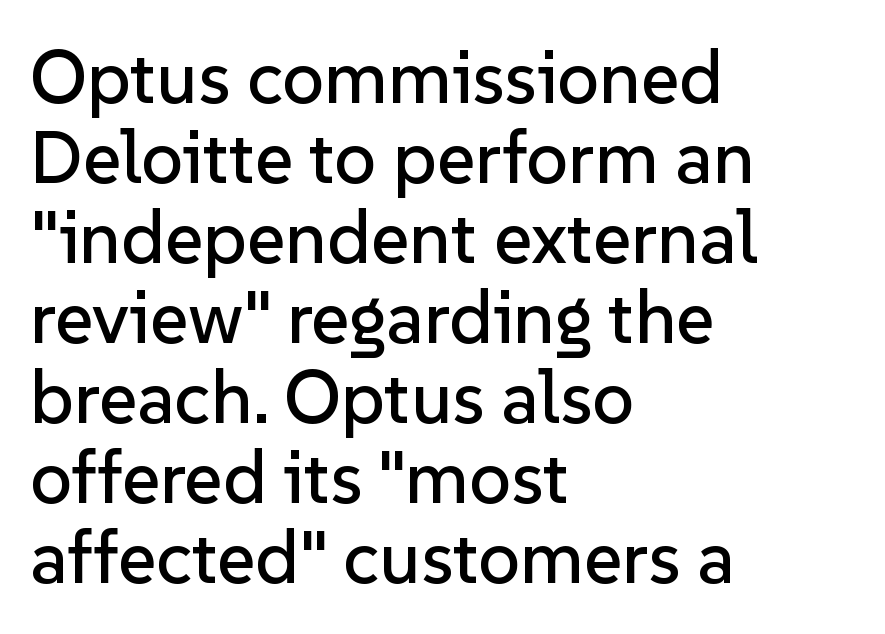
Q: Is the text italic (slanted)? A: No, it is upright.
Q: Is the typeface a serif or a sans-serif typeface? A: Sans-serif.
Q: Is the text underlined? A: No.
Q: How is the paragraph aligned? A: Left-aligned.
Q: Is the spacing between letters normal or unusually wide? A: Normal.
Q: Is the spacing between lines tight, normal or loose? A: Tight.
Q: Width (condensed, normal, or wide)? A: Normal.
Q: Stroke contrast? A: Low.
Q: x-height? A: Medium.
Q: Monospaced? A: No.
